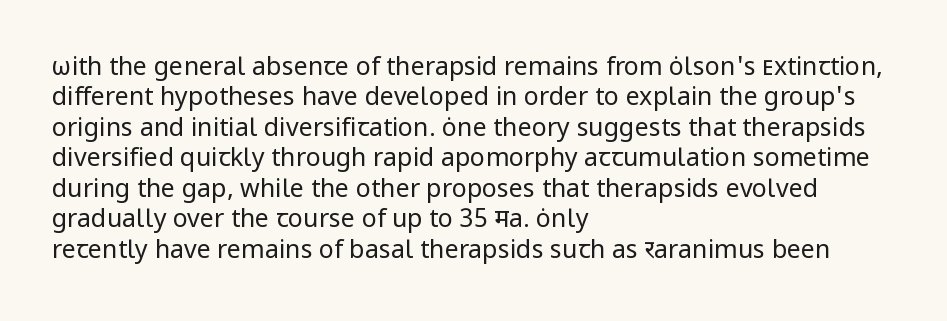
The image shows 25 px text type, upright; set left-aligned, line spacing 1.22x, normal letter spacing, not underlined.
